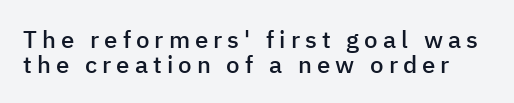
The face used here is rendered with a markedly widened letterfit. Underlining? Definitely not there. The font's upright variant was chosen for this text. In terms of weight, the rendering is demibold, just under bold.
